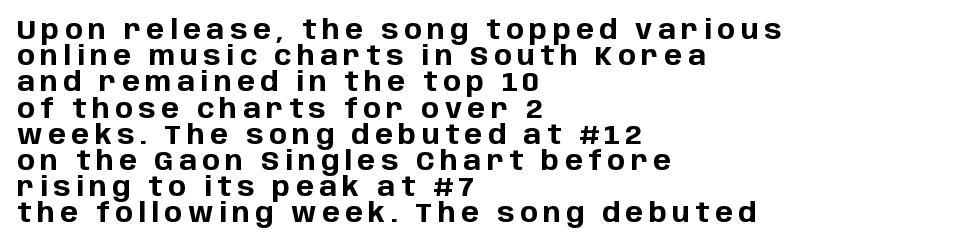
{"italic": "no", "bold": "yes", "underline": "no", "align": "left", "line_spacing": "tight", "line_spacing_ratio": 0.97, "letter_spacing": "wide", "letter_spacing_em": 0.2, "glyph_px": 27}
